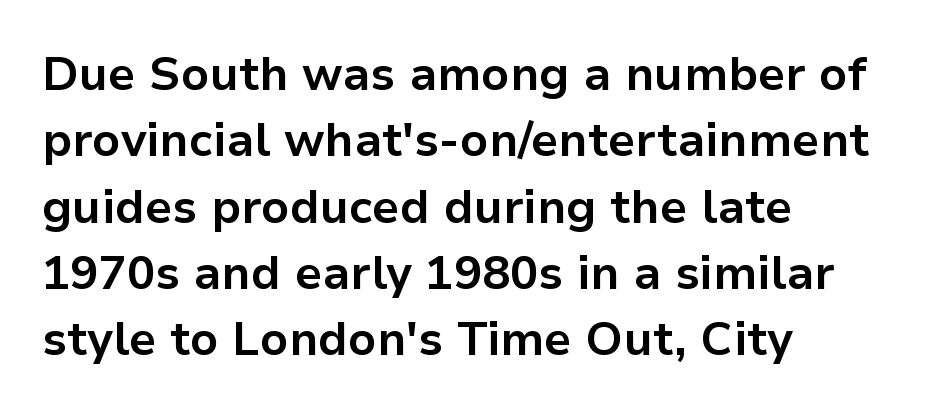
Q: Is the text bold? A: Yes.
Q: Is the text italic (slanted)? A: No, it is upright.
Q: Is the typeface a serif or a sans-serif typeface? A: Sans-serif.
Q: Is the text underlined? A: No.
Q: How is the paragraph aligned? A: Left-aligned.
Q: Is the spacing between letters normal or unusually wide? A: Normal.
Q: Is the spacing between lines tight, normal or loose? A: Normal.
Q: Width (condensed, normal, or wide)? A: Normal.
Q: Stroke contrast? A: Low.
Q: x-height? A: Medium.
Q: Monospaced? A: No.
